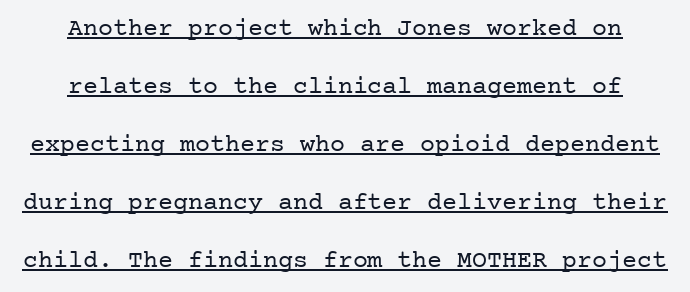
You can tell it's not italic because the verticals are truly vertical. Quick note: interline space is abundant. Leftover space on each line is divided equally before and after the words. This reads as an unemphasized weight, regular at the heaviest. Underlined type.
